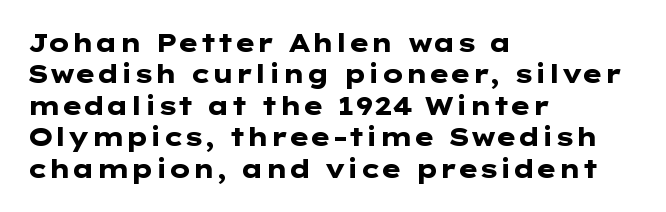
The image shows 25 px bold type, upright; set left-aligned, normal line spacing (1.26x), normal letter spacing, not underlined.
